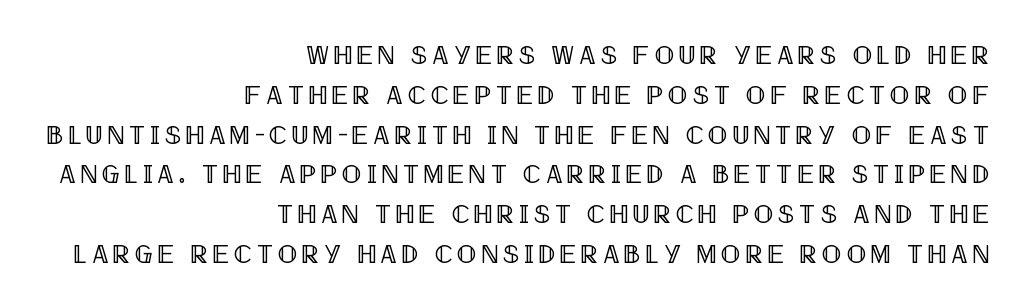
{"italic": "no", "underline": "no", "align": "right", "line_spacing": "normal", "line_spacing_ratio": 1.53, "glyph_px": 26}
